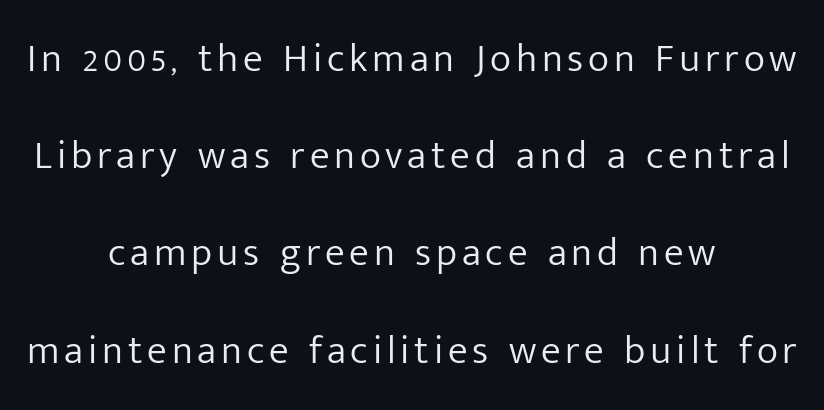
Q: Is the text bold? A: No.
Q: Is the text italic (slanted)? A: No, it is upright.
Q: Is the typeface a serif or a sans-serif typeface? A: Sans-serif.
Q: Is the text underlined? A: No.
Q: How is the paragraph aligned? A: Centered.
Q: Is the spacing between lines tight, normal or loose? A: Loose.
Q: Width (condensed, normal, or wide)? A: Normal.
Q: Stroke contrast? A: Low.
Q: x-height? A: Medium.
Q: Monospaced? A: No.
